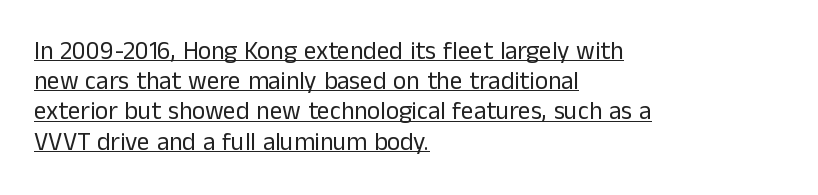
The image shows 25 px text type, upright; set left-aligned, line spacing 1.21x, normal letter spacing, underlined.
